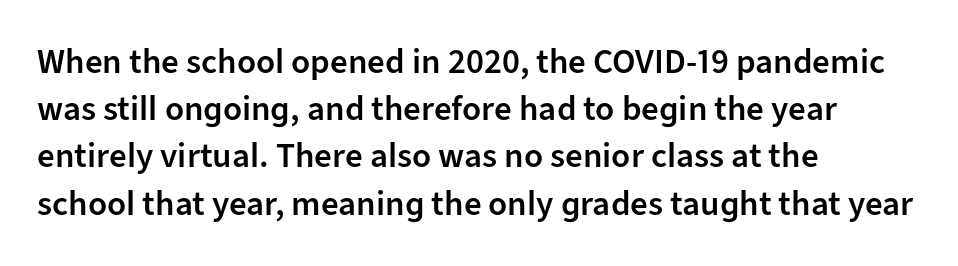
{"serif": "no", "italic": "no", "bold": "semi", "weight": "semibold", "width": "normal", "stroke_contrast": "low", "x_height": "medium", "monospaced": "no", "underline": "no", "align": "left", "line_spacing": "normal", "line_spacing_ratio": 1.35, "letter_spacing": "normal", "letter_spacing_em": 0.0, "glyph_px": 35}
